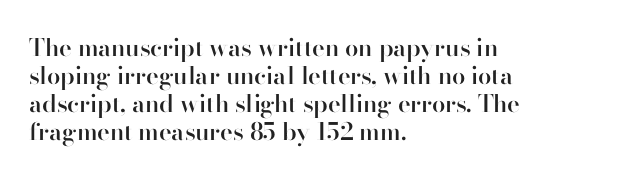
{"italic": "no", "bold": "semi", "underline": "no", "align": "left", "line_spacing_ratio": 1.16, "letter_spacing": "normal", "letter_spacing_em": 0.0, "glyph_px": 24}
